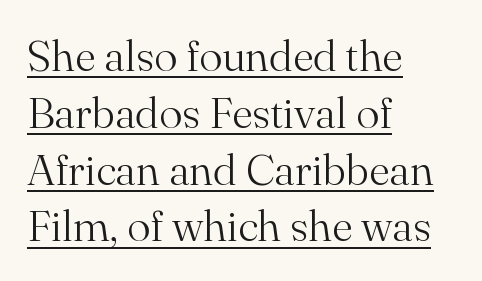
Q: Is the text bold? A: No.
Q: Is the text italic (slanted)? A: No, it is upright.
Q: Is the typeface a serif or a sans-serif typeface? A: Serif.
Q: Is the text underlined? A: Yes.
Q: How is the paragraph aligned? A: Left-aligned.
Q: Is the spacing between letters normal or unusually wide? A: Normal.
Q: Is the spacing between lines tight, normal or loose? A: Normal.
Q: Width (condensed, normal, or wide)? A: Normal.
Q: Stroke contrast? A: Medium.
Q: x-height? A: Small.
Q: Monospaced? A: No.
